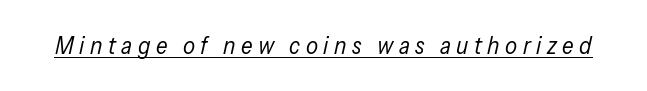
Q: Is the text bold? A: No.
Q: Is the text italic (slanted)? A: Yes, it leans right by about 13 degrees.
Q: Is the text underlined? A: Yes.
Q: Is the spacing between letters normal or unusually wide? A: Unusually wide.
